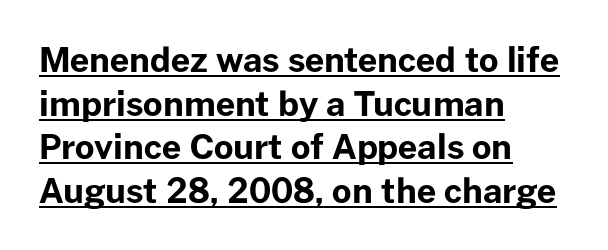
The image shows 34 px bold sans-serif type, upright; set left-aligned, normal line spacing (1.28x), normal letter spacing, underlined; low stroke contrast and a medium x-height.
